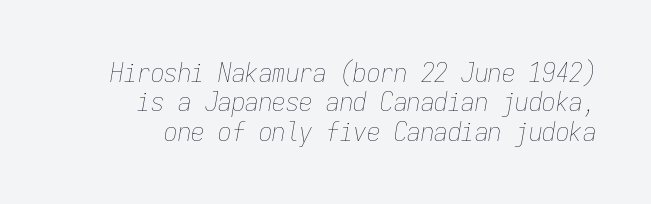
Summary of vertical rhythm: compact, with narrow interline spacing. The paragraph shown leans on its right margin. The line texture is even and compact thanks to regular tracking. Does the lettering tilt? It does — this is italic. Lines of text with bare space underneath. No letter is thick-stroked: the sample isn't bold.
